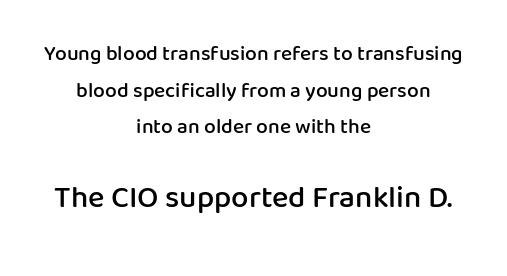
The image shows 31 px semibold sans-serif type, upright; set centered, line spacing 1.75x, normal letter spacing, not underlined; the second (bottom) block is 1.48x larger; low stroke contrast and a medium x-height.
